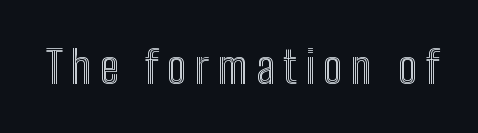
Q: Is the text italic (slanted)? A: No, it is upright.
Q: Is the text underlined? A: No.
Q: Width (condensed, normal, or wide)? A: Condensed.
Q: x-height? A: Medium.
Q: Monospaced? A: No.
